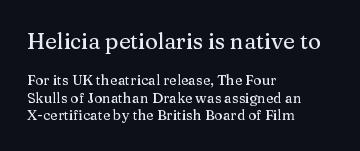
The image shows 22 px text type, upright; set left-aligned, line spacing 1.22x, normal letter spacing, not underlined; the first (top) block is 1.57x larger.
